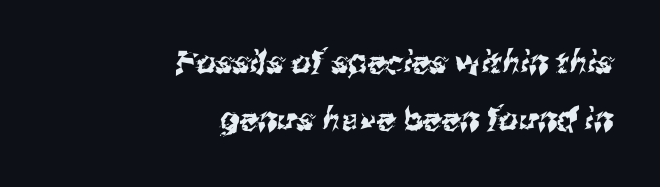
The image shows 31 px sans-serif type; set right-aligned, line spacing 1.83x, normal letter spacing, not underlined; medium stroke contrast and a medium x-height.
